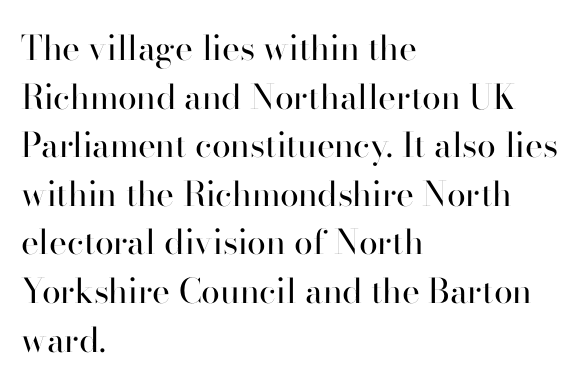
The image shows 34 px regular-weight sans-serif type, upright; set left-aligned, normal line spacing (1.43x), normal letter spacing, not underlined; high stroke contrast and a small x-height.
